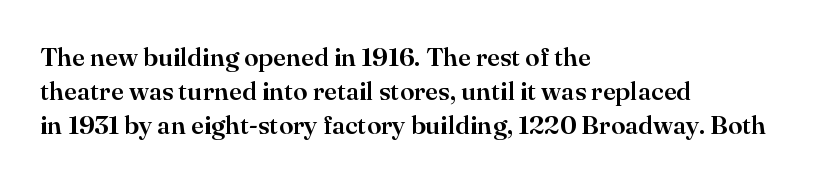
Q: Is the text italic (slanted)? A: No, it is upright.
Q: Is the text underlined? A: No.
Q: How is the paragraph aligned? A: Left-aligned.
Q: Is the spacing between letters normal or unusually wide? A: Normal.
Q: Is the spacing between lines tight, normal or loose? A: Normal.
